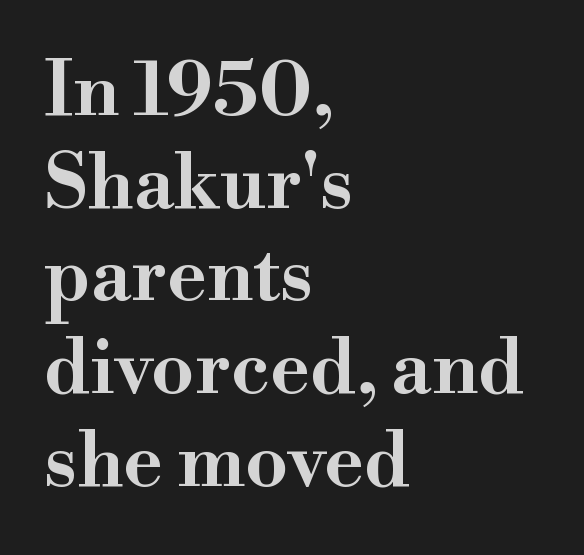
{"serif": "yes", "italic": "no", "width": "wide", "stroke_contrast": "high", "x_height": "small", "monospaced": "no", "underline": "no", "align": "left", "line_spacing_ratio": 1.22, "letter_spacing": "normal", "letter_spacing_em": 0.0, "glyph_px": 76}
